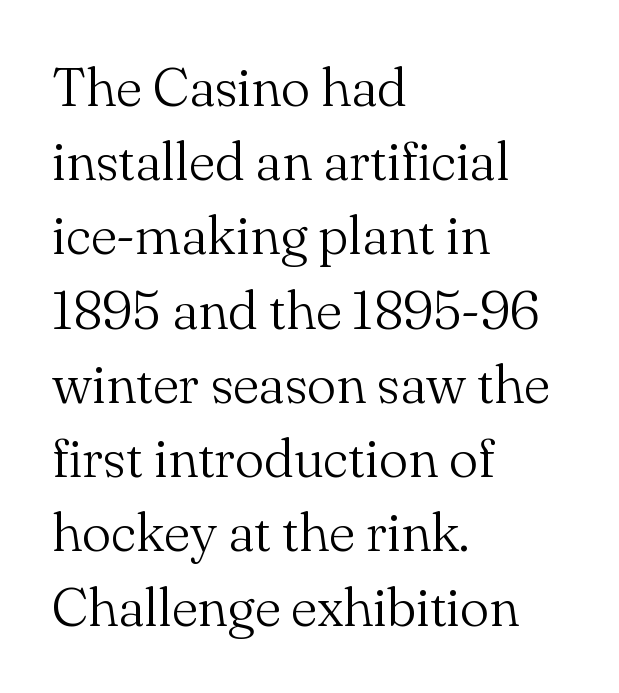
The image shows 55 px light serif type, upright; set left-aligned, normal line spacing (1.35x), normal letter spacing, not underlined; medium stroke contrast and a small x-height.
